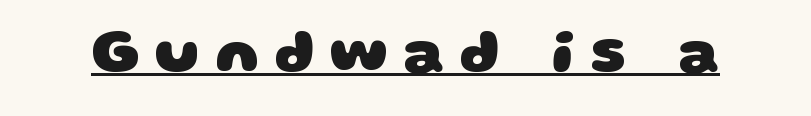
A rule runs beneath these lines of type. This is sans-serif lettering, the kind often seen on screens and signage. How heavy is the stroke? Heavy — this is a bold. Spacing verdict: proportional, widths tailored to each character.
